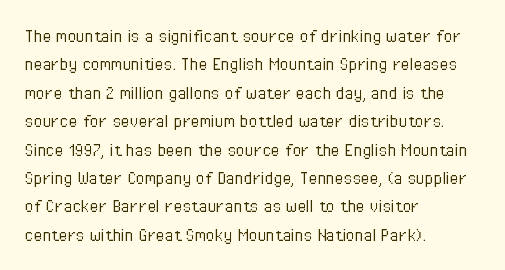
The image shows 20 px text type, upright; set left-aligned, normal line spacing (1.42x), normal letter spacing, not underlined.
